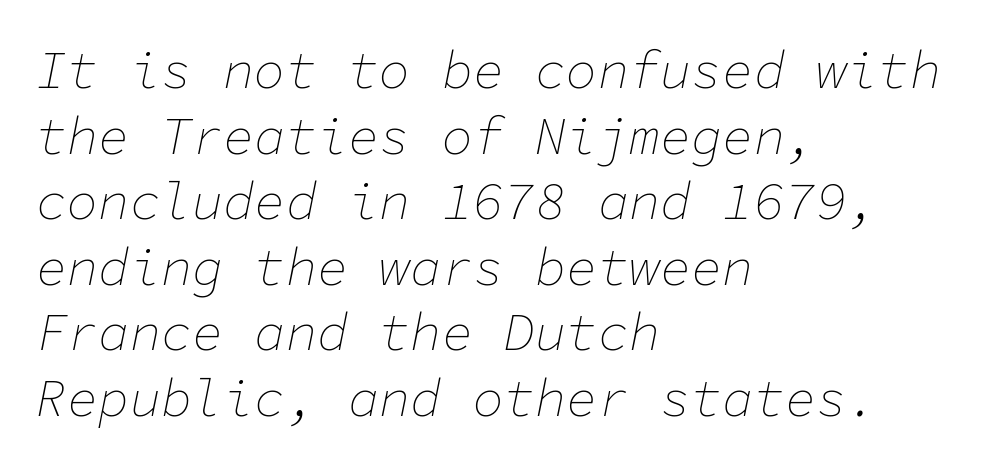
Q: Is the text bold? A: No.
Q: Is the text italic (slanted)? A: Yes, it leans right by about 11 degrees.
Q: Is the text underlined? A: No.
Q: How is the paragraph aligned? A: Left-aligned.
Q: Is the spacing between letters normal or unusually wide? A: Normal.
Q: Is the spacing between lines tight, normal or loose? A: Normal.
Q: Width (condensed, normal, or wide)? A: Normal.
Q: Stroke contrast? A: Low.
Q: x-height? A: Medium.
Q: Monospaced? A: Yes.
